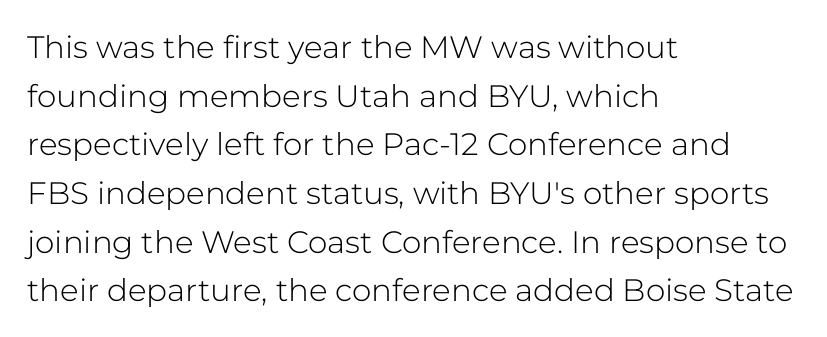
The image shows 31 px light sans-serif type, upright; set left-aligned, normal line spacing (1.57x), normal letter spacing, not underlined; low stroke contrast and a medium x-height.
